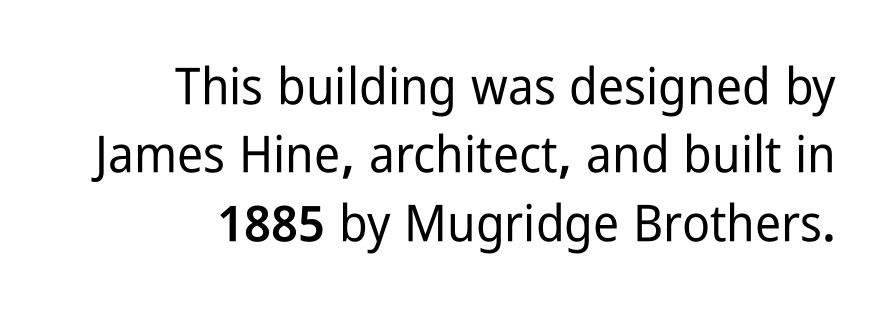
Q: Is the text italic (slanted)? A: No, it is upright.
Q: Is the typeface a serif or a sans-serif typeface? A: Sans-serif.
Q: Is the text underlined? A: No.
Q: How is the paragraph aligned? A: Right-aligned.
Q: Is the spacing between letters normal or unusually wide? A: Normal.
Q: Is the spacing between lines tight, normal or loose? A: Normal.
Q: Width (condensed, normal, or wide)? A: Condensed.
Q: Stroke contrast? A: Low.
Q: x-height? A: Medium.
Q: Monospaced? A: No.
